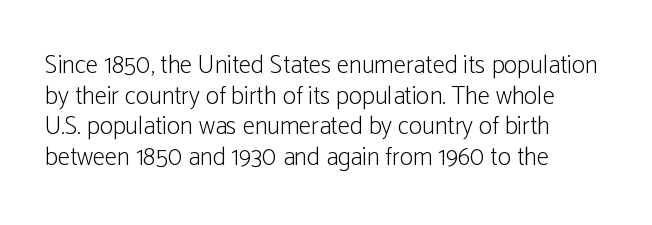
The letters look calm and open, with moderate or lighter stems. Descenders are the only things crossing below the line. Left-aligned paragraph, ragged on the right. Short note: letters normally spaced.
